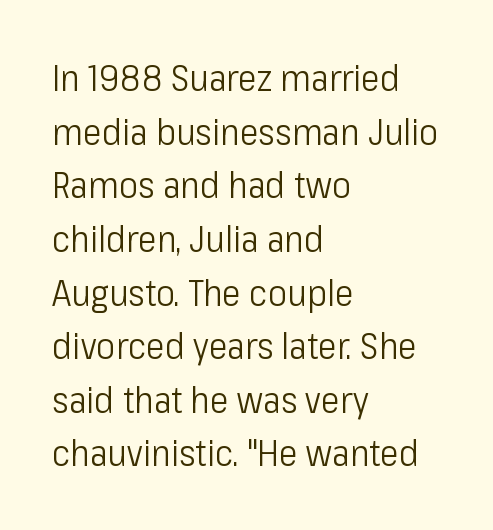
The image shows 36 px light, condensed sans-serif type, upright; set left-aligned, normal line spacing (1.49x), normal letter spacing, not underlined; low stroke contrast and a medium x-height.
